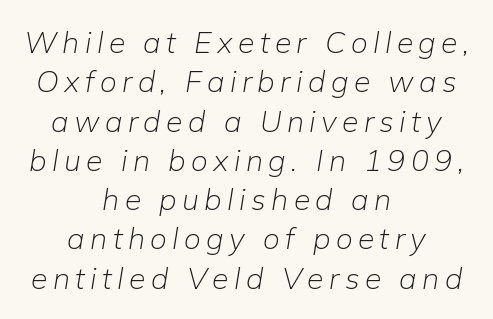
Q: Is the text bold? A: No.
Q: Is the text italic (slanted)? A: Yes, it leans right by about 9 degrees.
Q: Is the text underlined? A: No.
Q: How is the paragraph aligned? A: Centered.
Q: Is the spacing between lines tight, normal or loose? A: Normal.
Q: Width (condensed, normal, or wide)? A: Normal.
Q: Stroke contrast? A: Low.
Q: x-height? A: Medium.
Q: Monospaced? A: No.
